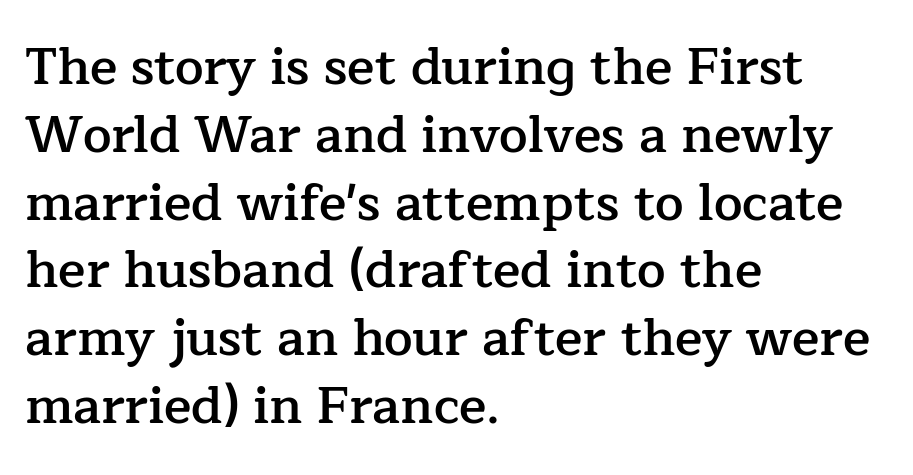
Q: Is the text bold? A: Semi-bold.
Q: Is the text italic (slanted)? A: No, it is upright.
Q: Is the typeface a serif or a sans-serif typeface? A: Serif.
Q: Is the text underlined? A: No.
Q: How is the paragraph aligned? A: Left-aligned.
Q: Is the spacing between letters normal or unusually wide? A: Normal.
Q: Is the spacing between lines tight, normal or loose? A: Normal.
Q: Width (condensed, normal, or wide)? A: Normal.
Q: Stroke contrast? A: Low.
Q: x-height? A: Medium.
Q: Monospaced? A: No.
